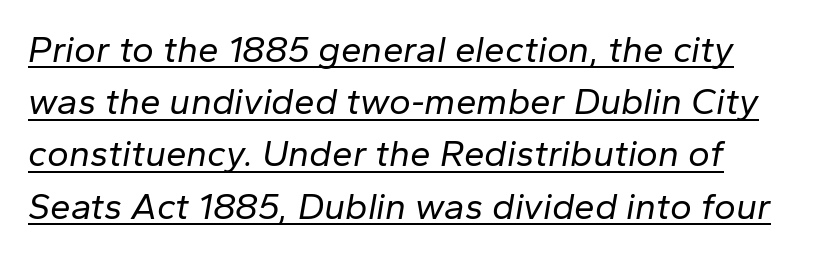
The image shows 37 px regular-weight type, italic (leaning right); set left-aligned, normal line spacing (1.41x), normal letter spacing, underlined; low stroke contrast and a medium x-height.
